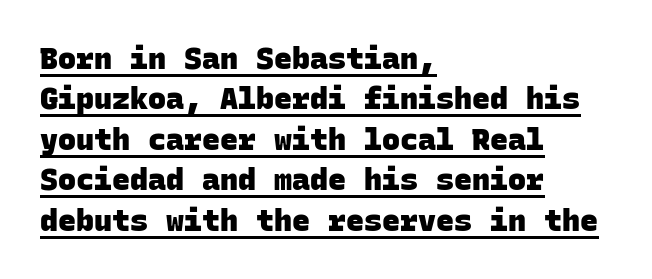
Q: Is the text bold? A: Yes.
Q: Is the typeface a serif or a sans-serif typeface? A: Sans-serif.
Q: Is the text underlined? A: Yes.
Q: How is the paragraph aligned? A: Left-aligned.
Q: Is the spacing between letters normal or unusually wide? A: Normal.
Q: Is the spacing between lines tight, normal or loose? A: Normal.
Q: Width (condensed, normal, or wide)? A: Normal.
Q: Stroke contrast? A: Low.
Q: x-height? A: Large.
Q: Monospaced? A: Yes.
